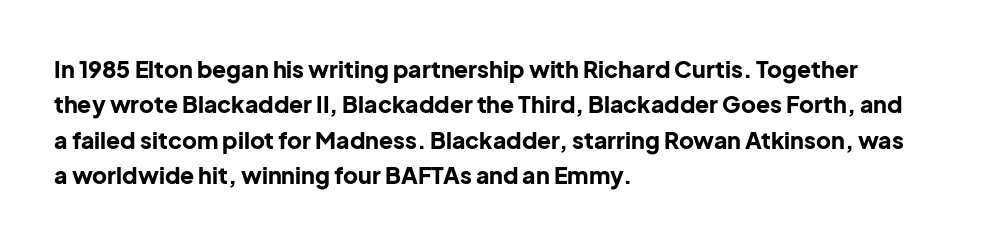
The image shows 23 px bold type, upright; set left-aligned, normal line spacing (1.54x), normal letter spacing, not underlined.
